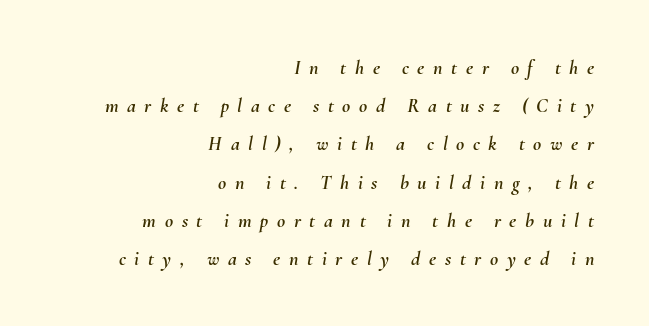
The image shows 20 px text type, italic (leaning right); set right-aligned, loose line spacing (1.91x), unusually wide letter spacing (+0.43 em), not underlined.
